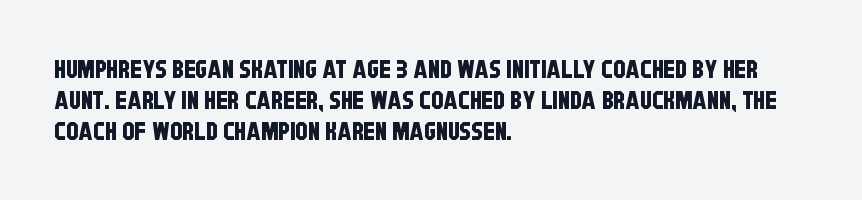
The image shows 25 px text type; set left-aligned, line spacing 1.24x, normal letter spacing, not underlined.
